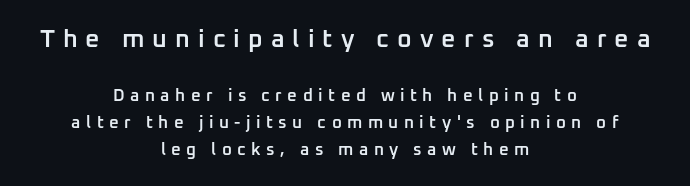
Q: Is the text bold? A: Semi-bold.
Q: Is the text italic (slanted)? A: No, it is upright.
Q: Is the text underlined? A: No.
Q: How is the paragraph aligned? A: Centered.
Q: Is the spacing between letters normal or unusually wide? A: Unusually wide.
Q: Is the spacing between lines tight, normal or loose? A: Normal.
Q: Which block of text is set in a larger size, the first (top) or the second (bottom)? A: The first (top) one.
